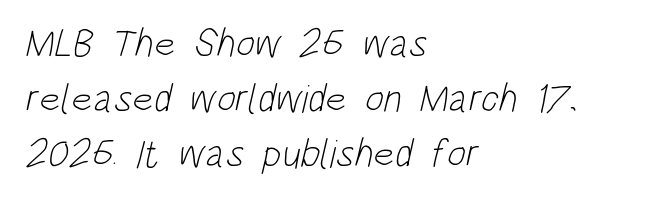
The image shows 40 px light, condensed sans-serif type; set left-aligned, normal line spacing (1.38x), normal letter spacing, not underlined; low stroke contrast and a large x-height.
